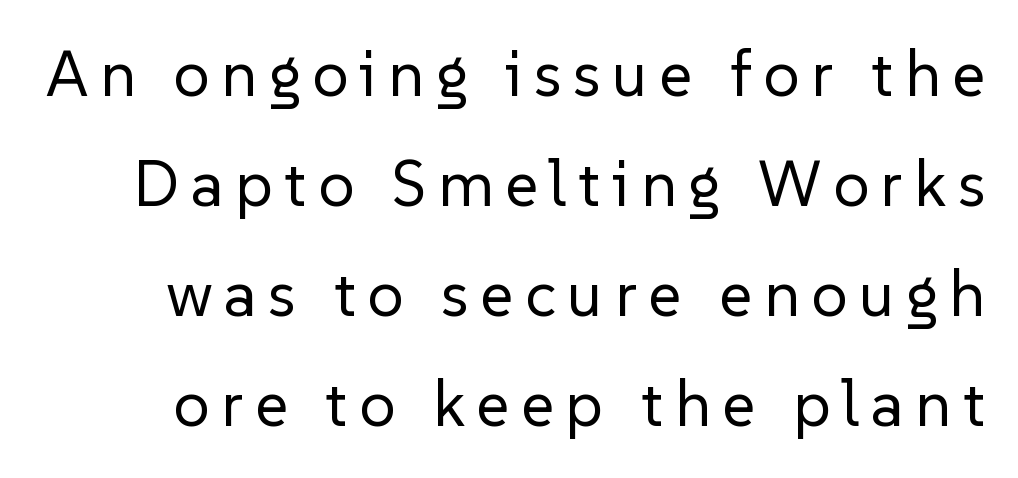
Q: Is the text bold? A: No.
Q: Is the text italic (slanted)? A: No, it is upright.
Q: Is the typeface a serif or a sans-serif typeface? A: Sans-serif.
Q: Is the text underlined? A: No.
Q: Width (condensed, normal, or wide)? A: Normal.
Q: Stroke contrast? A: Low.
Q: x-height? A: Medium.
Q: Monospaced? A: No.
